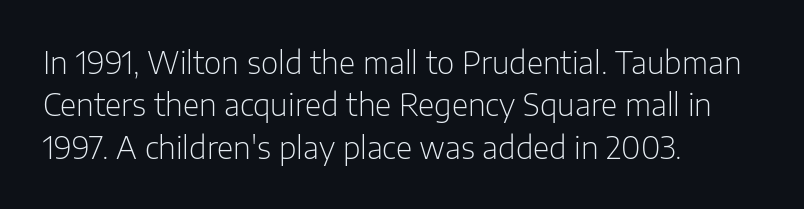
Q: Is the text bold? A: No.
Q: Is the text italic (slanted)? A: No, it is upright.
Q: Is the typeface a serif or a sans-serif typeface? A: Sans-serif.
Q: Is the text underlined? A: No.
Q: How is the paragraph aligned? A: Left-aligned.
Q: Is the spacing between letters normal or unusually wide? A: Normal.
Q: Is the spacing between lines tight, normal or loose? A: Normal.
Q: Width (condensed, normal, or wide)? A: Normal.
Q: Stroke contrast? A: Low.
Q: x-height? A: Medium.
Q: Monospaced? A: No.
